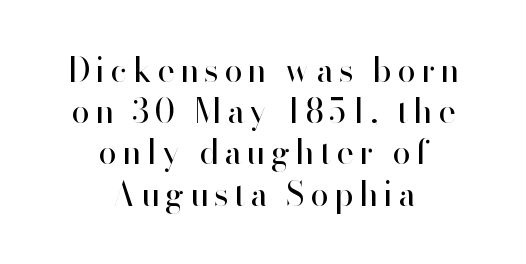
The image shows 33 px regular-weight sans-serif type, upright; set centered, normal line spacing (1.25x), not underlined; high stroke contrast and a small x-height.
